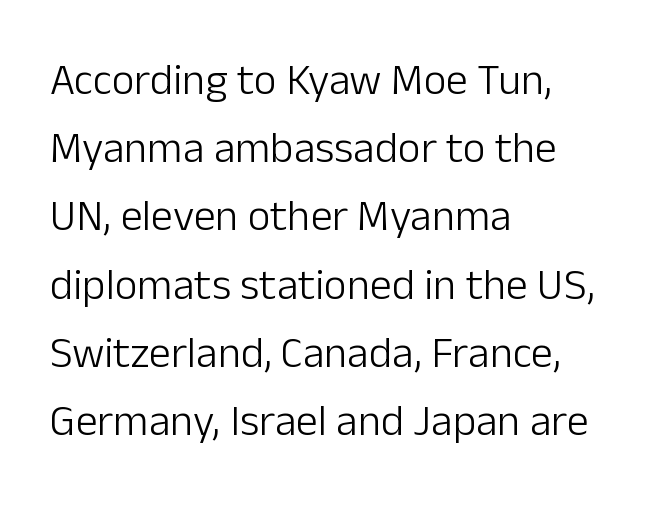
Q: Is the text bold? A: No.
Q: Is the text italic (slanted)? A: No, it is upright.
Q: Is the typeface a serif or a sans-serif typeface? A: Sans-serif.
Q: Is the text underlined? A: No.
Q: How is the paragraph aligned? A: Left-aligned.
Q: Is the spacing between letters normal or unusually wide? A: Normal.
Q: Is the spacing between lines tight, normal or loose? A: Normal.
Q: Width (condensed, normal, or wide)? A: Normal.
Q: Stroke contrast? A: Low.
Q: x-height? A: Medium.
Q: Monospaced? A: No.
